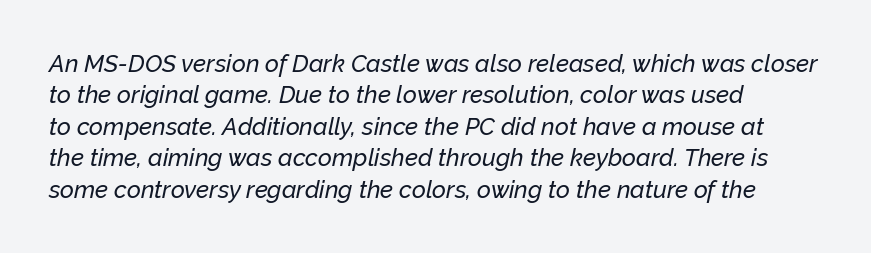
All the whitespace from short lines collects on the right. In terms of leading, this rendering sits right in the middle. The letterforms sit shoulder to shoulder at normal distance. Words float on clear page, feet unadorned.
